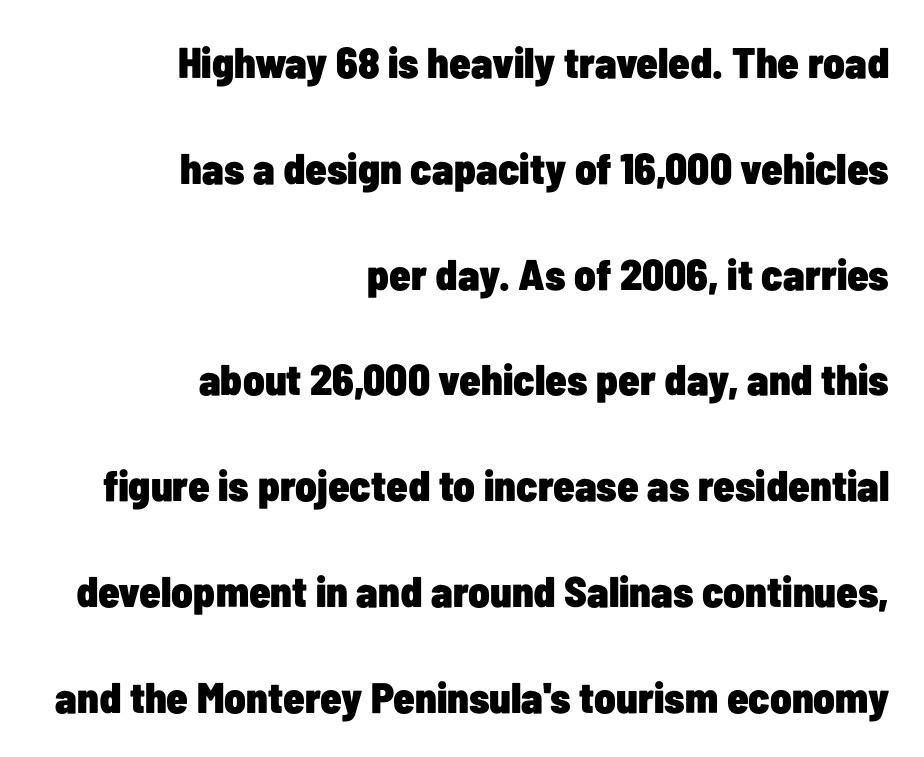
You could call the tracking neutral — neither tight nor loose. Plain, unruled lines of type. A typesetter would call this proportional, since set widths differ per character. Successive baselines arrive slowly, with a big drop between each.
